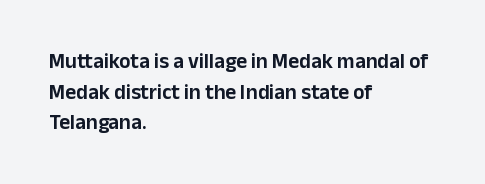
{"italic": "no", "underline": "no", "align": "left", "line_spacing": "normal", "line_spacing_ratio": 1.46, "letter_spacing": "normal", "letter_spacing_em": 0.0, "glyph_px": 21}
